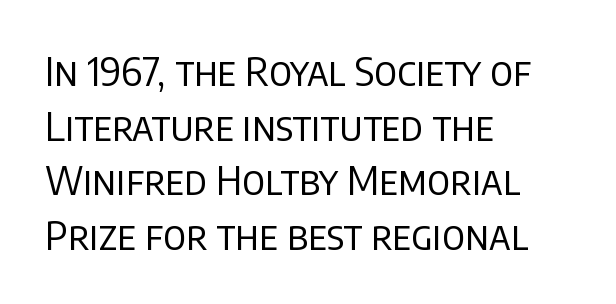
This is not heavy type; no bold has been used. Each letter keeps its own natural width here, so spacing adapts to shape. Compared with typical paragraphs, the rows here are spaced about the same. The gap between lines stays unmarked. Standard letterfit; no display-style spreading of the glyphs.
